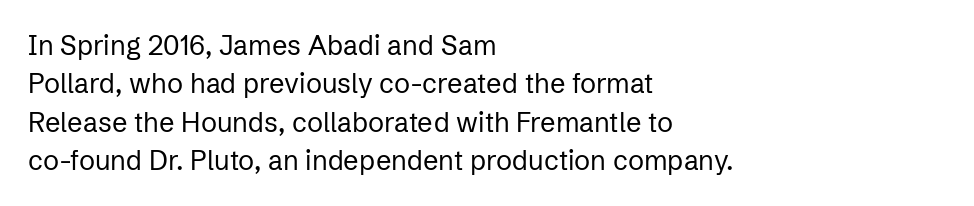
Every row of glyphs begins at an identical x-position on the left. A roman cut, with each character standing at attention. Does the leading feel generous? No, just average. The tracking reads as untouched default to a designer's eye.
